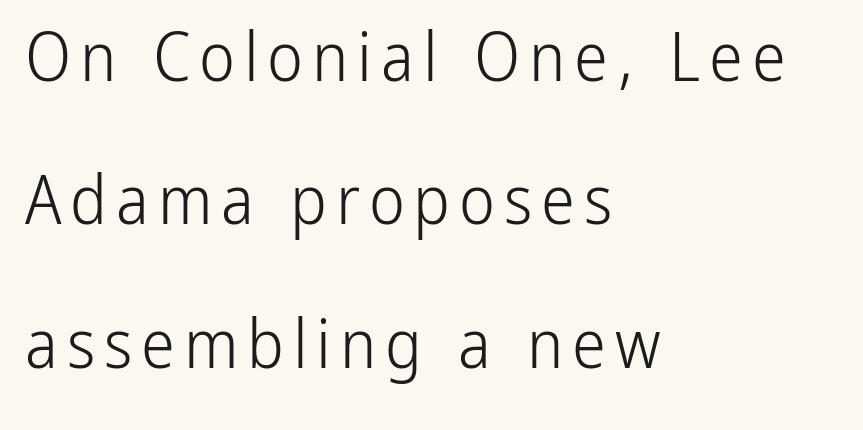
The image shows 68 px light, condensed sans-serif type, upright; set left-aligned, loose line spacing (2.11x), not underlined; low stroke contrast and a medium x-height.
